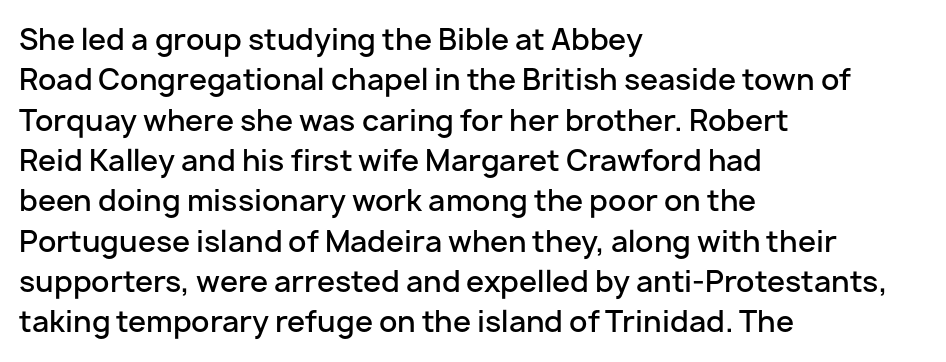
Rendered with straight, roman letterforms. Bare-footed words on every line. How would I describe the line gaps? Plain and ordinary. Here the glyphs are tracked normally, forming tight word shapes. Weight: semibold (demi).
